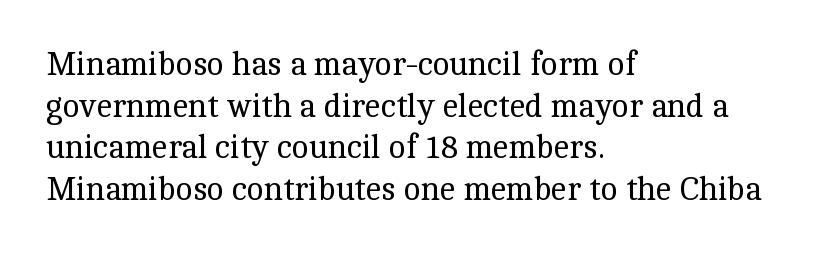
{"serif": "yes", "italic": "no", "bold": "no", "weight": "regular", "width": "normal", "x_height": "medium", "monospaced": "no", "underline": "no", "align": "left", "line_spacing": "normal", "line_spacing_ratio": 1.3, "letter_spacing": "normal", "letter_spacing_em": 0.0, "glyph_px": 32}
